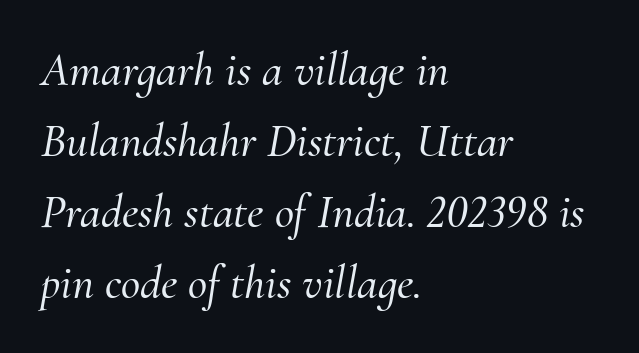
The image shows 47 px serif type, italic (leaning right); set left-aligned, normal line spacing (1.51x), normal letter spacing, not underlined; medium stroke contrast and a small x-height.
